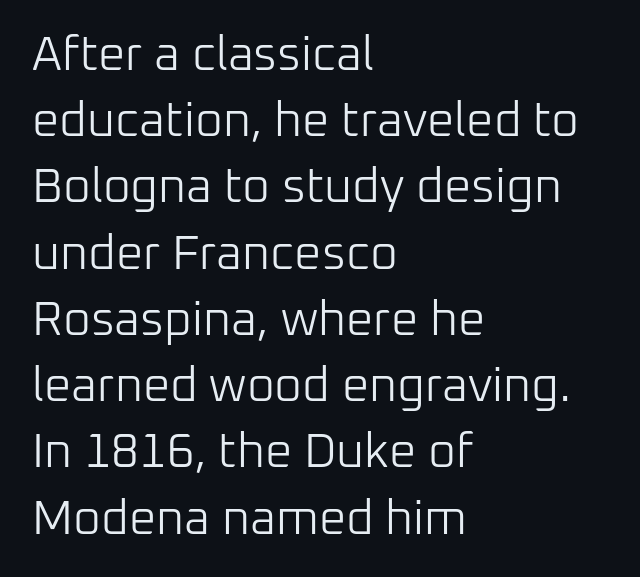
The image shows 48 px light sans-serif type, upright; set left-aligned, normal line spacing (1.38x), normal letter spacing, not underlined; low stroke contrast and a medium x-height.
